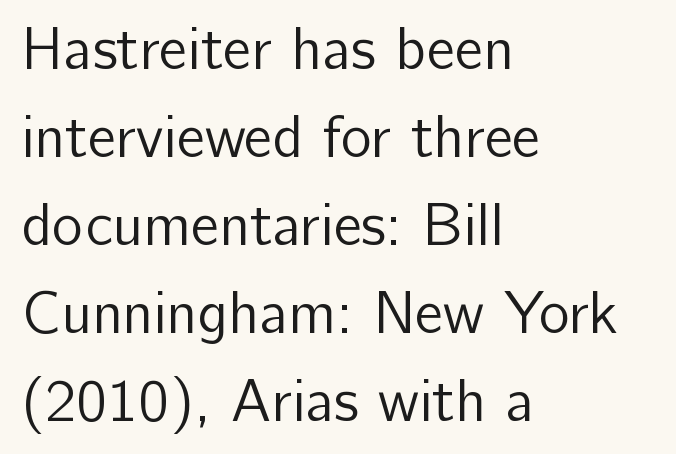
Posture: upright roman. Proportional: the letters do not fall into vertical columns. The passage shown is typeset with a sans-serif family. Horizontal bands of white between lines are of average thickness.
